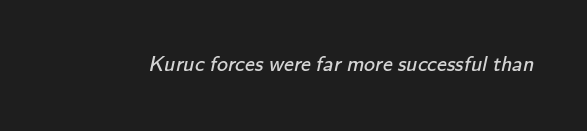
Students, note that the glyphs here touch the page at normal intervals. Any mark beneath the type? The region is blank. Is this a heavy cut? Hardly; it is regular or lighter.
